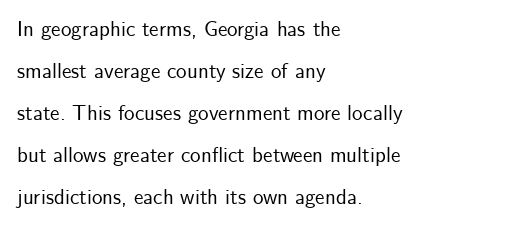
{"italic": "no", "underline": "no", "align": "left", "line_spacing": "loose", "line_spacing_ratio": 2.0, "letter_spacing": "normal", "letter_spacing_em": 0.0, "glyph_px": 21}
